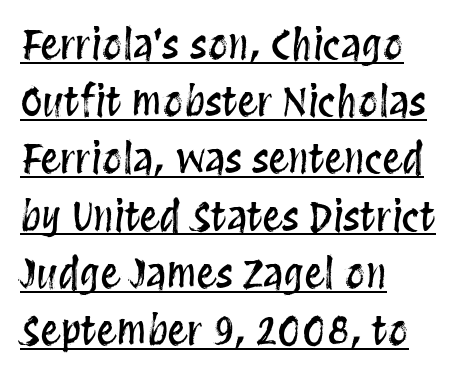
The image shows 40 px condensed type, upright; set left-aligned, normal line spacing (1.43x), normal letter spacing, underlined; medium stroke contrast and a large x-height.
